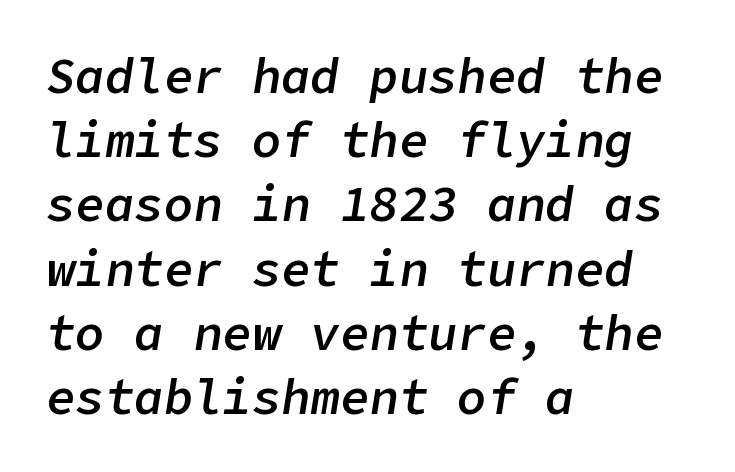
{"italic": "yes", "lean": "right", "slant_degrees": 9, "bold": "semi", "weight": "semibold", "width": "normal", "stroke_contrast": "low", "x_height": "medium", "underline": "no", "align": "left", "line_spacing": "normal", "line_spacing_ratio": 1.31, "letter_spacing": "normal", "letter_spacing_em": 0.0, "glyph_px": 49}
